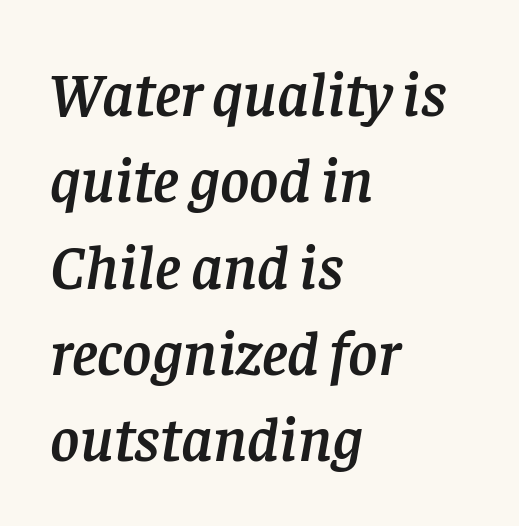
The image shows 63 px serif type, italic (leaning right); set left-aligned, normal line spacing (1.37x), normal letter spacing, not underlined; low stroke contrast and a large x-height.
